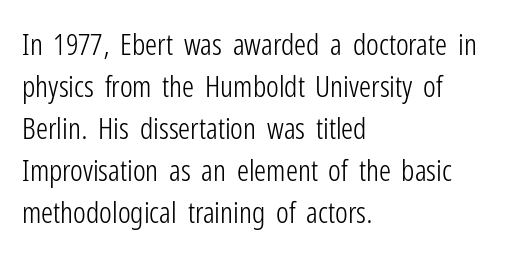
{"serif": "no", "italic": "no", "bold": "no", "weight": "light", "width": "condensed", "stroke_contrast": "low", "x_height": "medium", "monospaced": "no", "underline": "no", "align": "left", "line_spacing": "normal", "line_spacing_ratio": 1.4, "letter_spacing": "normal", "letter_spacing_em": 0.0, "glyph_px": 30}
